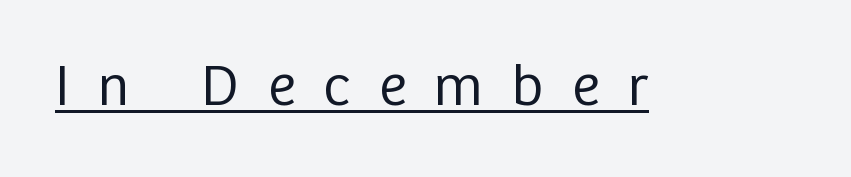
The image shows 59 px regular-weight sans-serif type, upright; set unusually wide letter spacing (+0.49 em), underlined; low stroke contrast and a medium x-height.
